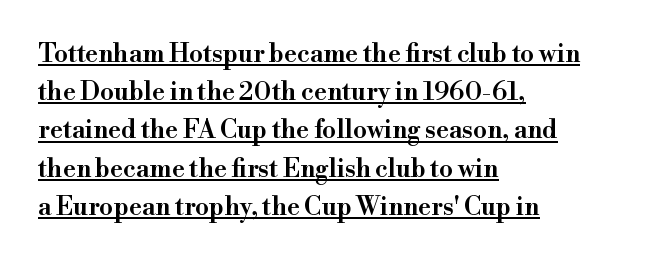
Typeset ragged right — the left edge is the straight one. Leading: standard. Compared with typical body copy, the letter spacing here is the same. On the weight axis this lands at semibold, roughly 600. The letters stand upright; this is a roman face.
